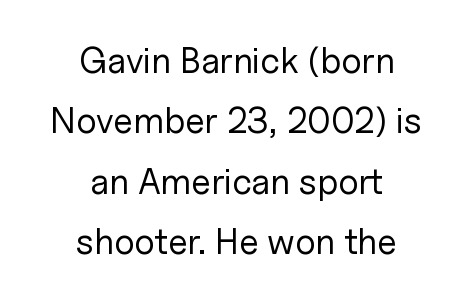
The image shows 36 px regular-weight sans-serif type, upright; set centered, normal line spacing (1.68x), normal letter spacing, not underlined; low stroke contrast and a medium x-height.
